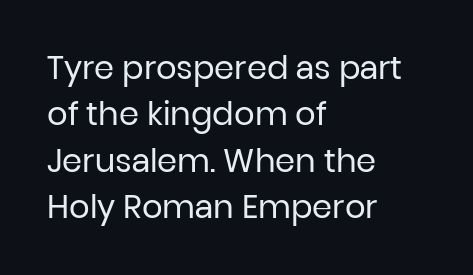
The image shows 32 px regular-weight sans-serif type, upright; set left-aligned, normal line spacing (1.45x), normal letter spacing, not underlined; low stroke contrast and a medium x-height.
